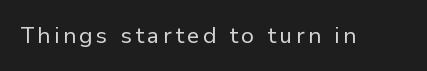
Q: Is the text bold? A: No.
Q: Is the text italic (slanted)? A: No, it is upright.
Q: Is the text underlined? A: No.
